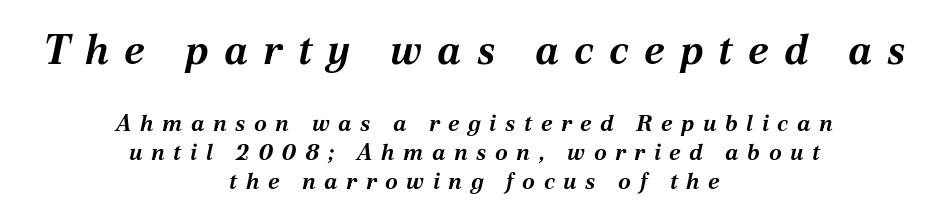
{"italic": "yes", "lean": "right", "slant_degrees": 12, "bold": "yes", "weight": "bold", "width": "normal", "stroke_contrast": "medium", "x_height": "medium", "monospaced": "no", "underline": "no", "align": "center", "line_spacing": "normal", "line_spacing_ratio": 1.27, "letter_spacing": "wide", "letter_spacing_em": 0.37, "larger_block": "first", "size_ratio": 1.78, "glyph_px": 41}
